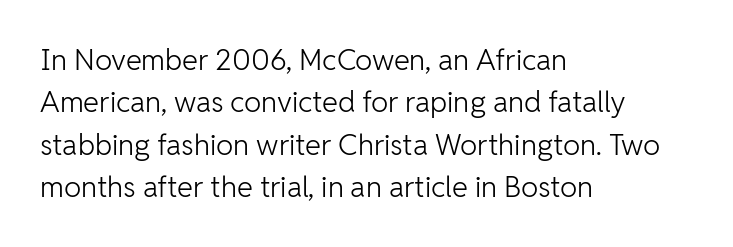
Q: Is the text bold? A: No.
Q: Is the text italic (slanted)? A: No, it is upright.
Q: Is the typeface a serif or a sans-serif typeface? A: Sans-serif.
Q: Is the text underlined? A: No.
Q: How is the paragraph aligned? A: Left-aligned.
Q: Is the spacing between letters normal or unusually wide? A: Normal.
Q: Is the spacing between lines tight, normal or loose? A: Normal.
Q: Width (condensed, normal, or wide)? A: Normal.
Q: Stroke contrast? A: Low.
Q: x-height? A: Medium.
Q: Monospaced? A: No.
